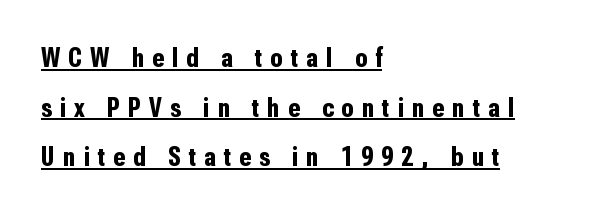
Q: Is the text bold? A: Yes.
Q: Is the text italic (slanted)? A: No, it is upright.
Q: Is the typeface a serif or a sans-serif typeface? A: Sans-serif.
Q: Is the text underlined? A: Yes.
Q: How is the paragraph aligned? A: Left-aligned.
Q: Is the spacing between letters normal or unusually wide? A: Unusually wide.
Q: Width (condensed, normal, or wide)? A: Condensed.
Q: Stroke contrast? A: Low.
Q: x-height? A: Medium.
Q: Monospaced? A: No.
